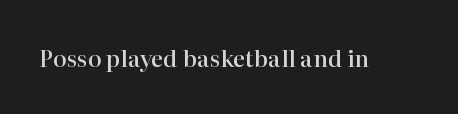
No extra tracking has been applied to these lines. The area under the type is left untouched. Weight: semibold (demi). If you drew a line through each stem, it would be perfectly vertical.
